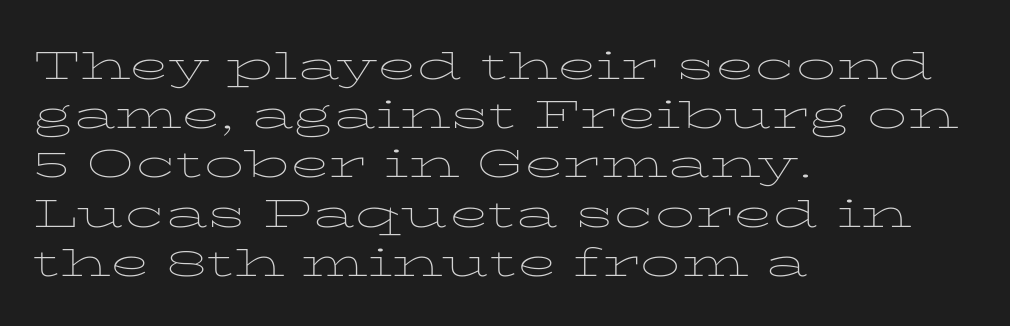
{"serif": "yes", "italic": "no", "bold": "no", "weight": "thin", "width": "wide", "stroke_contrast": "low", "x_height": "medium", "monospaced": "no", "underline": "no", "align": "left", "line_spacing_ratio": 1.23, "letter_spacing": "normal", "letter_spacing_em": 0.0, "glyph_px": 40}
